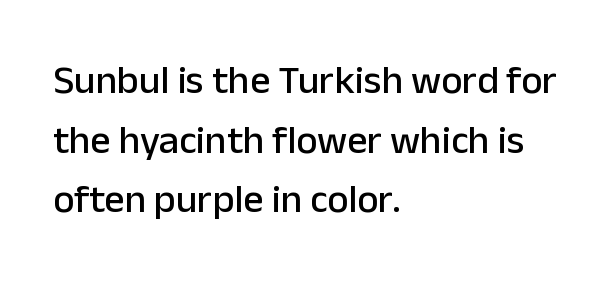
{"serif": "no", "italic": "no", "width": "normal", "stroke_contrast": "low", "x_height": "medium", "monospaced": "no", "underline": "no", "align": "left", "line_spacing": "normal", "line_spacing_ratio": 1.49, "letter_spacing": "normal", "letter_spacing_em": 0.0, "glyph_px": 40}
